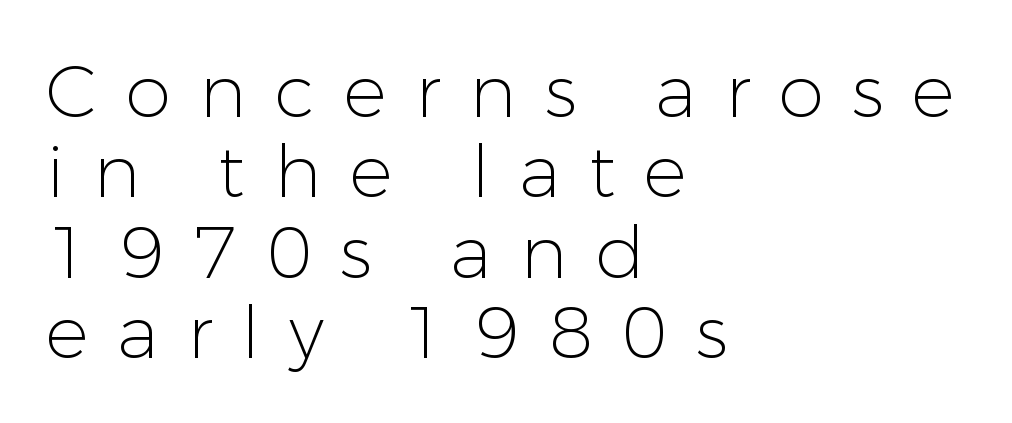
The font is comparable to plain body text, perhaps lighter. Spacing verdict: proportional, widths tailored to each character. The passage shown stacks its lines with hardly any gap. Anything drawn beneath the words? Only blank space.
